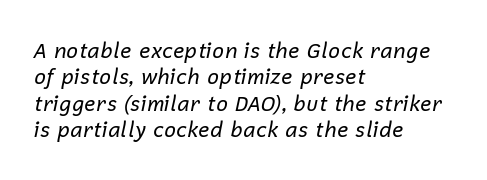
Q: Is the text bold? A: No.
Q: Is the text italic (slanted)? A: Yes, it leans right by about 12 degrees.
Q: Is the text underlined? A: No.
Q: How is the paragraph aligned? A: Left-aligned.
Q: Is the spacing between letters normal or unusually wide? A: Normal.
Q: Is the spacing between lines tight, normal or loose? A: Normal.
